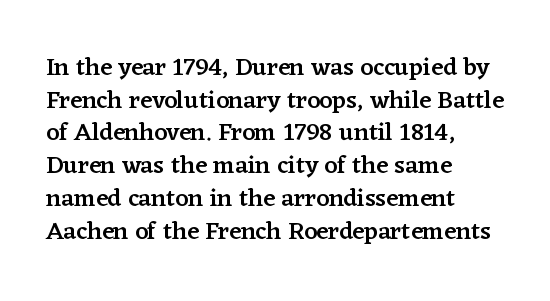
{"italic": "no", "bold": "semi", "underline": "no", "align": "left", "line_spacing": "normal", "line_spacing_ratio": 1.31, "letter_spacing": "normal", "letter_spacing_em": 0.0, "glyph_px": 25}
